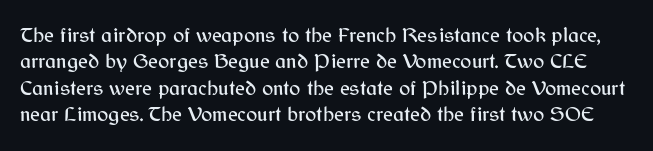
Q: Is the text italic (slanted)? A: No, it is upright.
Q: Is the text underlined? A: No.
Q: Is the spacing between letters normal or unusually wide? A: Normal.
Q: Is the spacing between lines tight, normal or loose? A: Normal.
